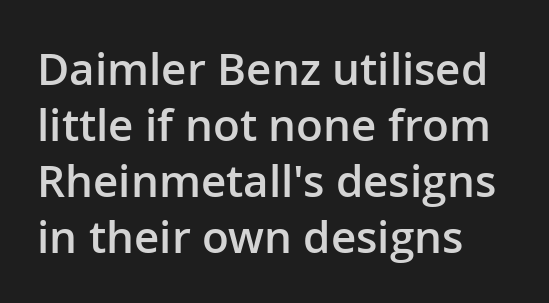
If you drew a line through each stem, it would be perfectly vertical. The passage shown has conventional tracking throughout. This sample uses a sans-serif face. Baseline-to-baseline distance is the conventional proportion of letter height.
